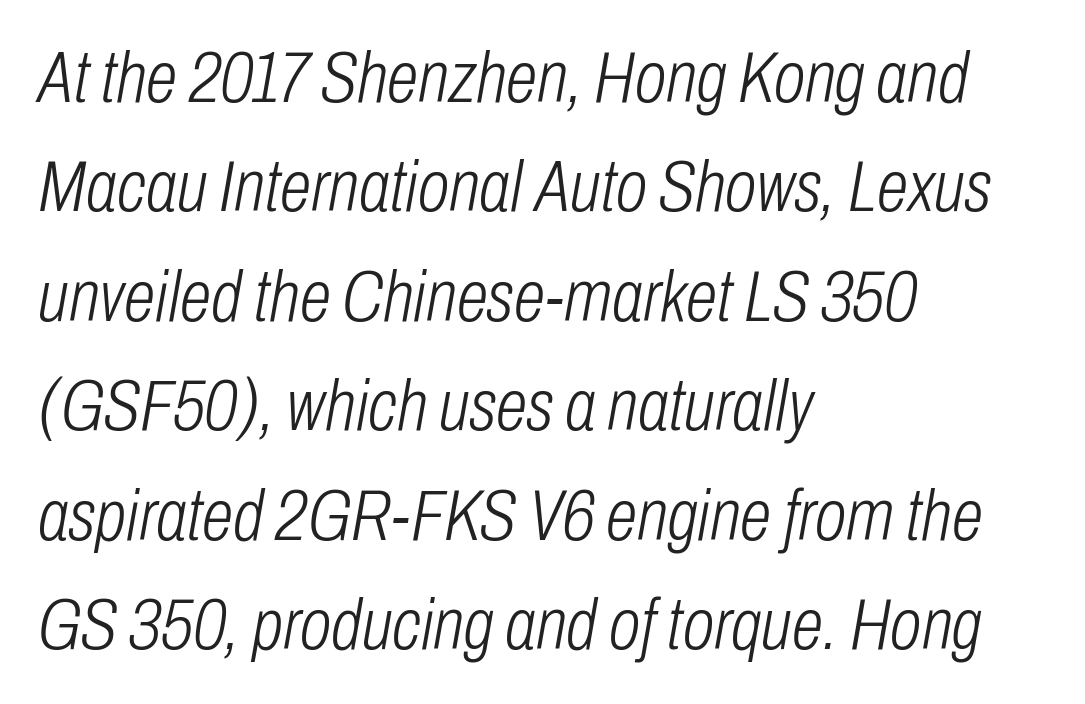
Letters rest on an invisible, unmarked baseline. Yep, that's italic — everything's leaning. The designer left line spacing at the default. Where is the straight margin? On the left.
